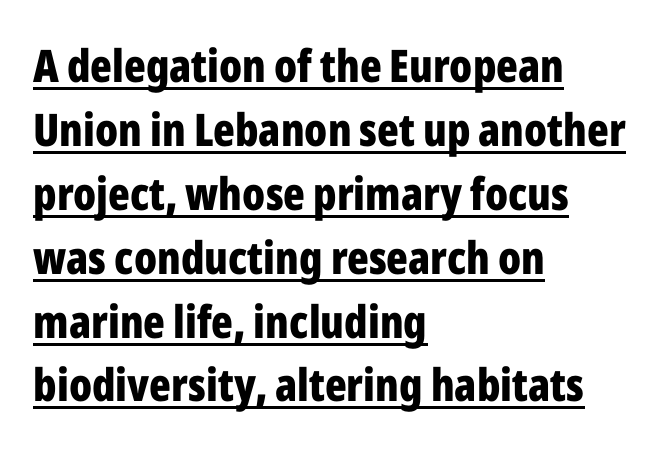
Tracking value appears to be zero — textbook default spacing. Vertical strokes here are truly vertical. A normal amount of white space separates one row of letters from the next. Stroke thickness is high; the sample reads as a true bold. The face used here is a sans, in the tradition of grotesques and geometrics. The rendering uses the underline text-decoration.
